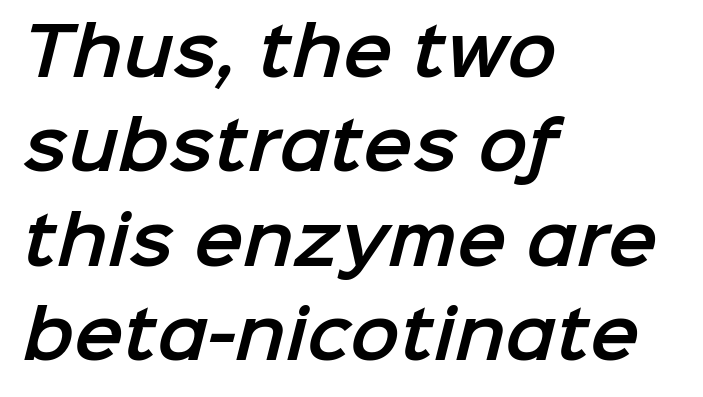
{"serif": "no", "width": "normal", "stroke_contrast": "low", "x_height": "medium", "monospaced": "no", "underline": "no", "align": "left", "line_spacing": "normal", "line_spacing_ratio": 1.43, "letter_spacing": "normal", "letter_spacing_em": 0.0, "glyph_px": 66}
